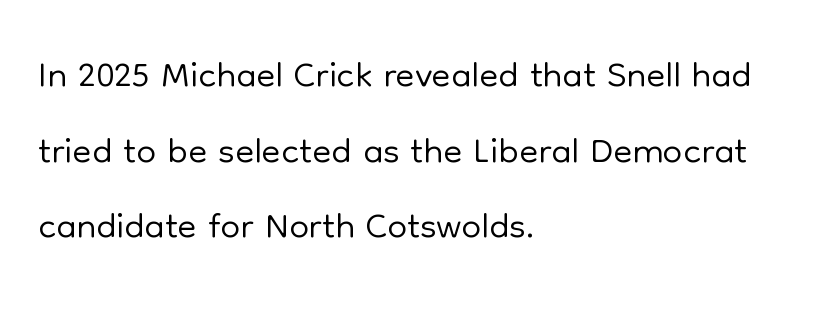
{"serif": "no", "italic": "no", "bold": "no", "weight": "light", "width": "normal", "stroke_contrast": "low", "x_height": "medium", "monospaced": "no", "underline": "no", "align": "left", "line_spacing": "normal", "line_spacing_ratio": 1.35, "letter_spacing": "normal", "letter_spacing_em": 0.0, "glyph_px": 56}
